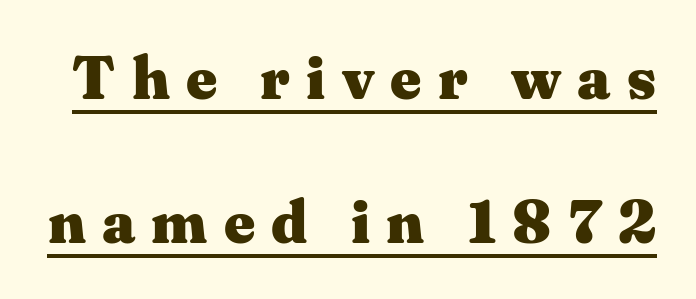
The image shows 60 px heavy, wide serif type, upright; set loose line spacing (2.4x), unusually wide letter spacing (+0.27 em), underlined; medium stroke contrast and a medium x-height.
